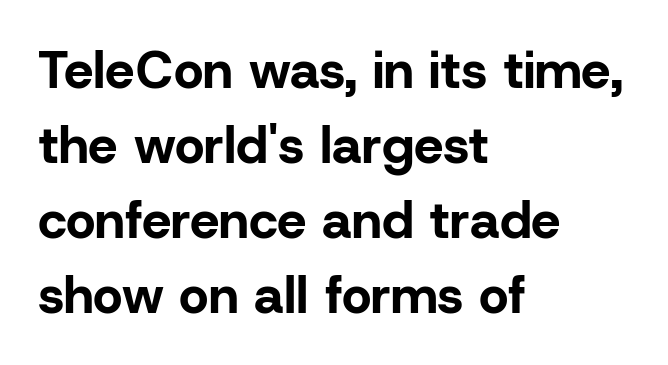
Q: Is the text bold? A: Yes.
Q: Is the text italic (slanted)? A: No, it is upright.
Q: Is the typeface a serif or a sans-serif typeface? A: Sans-serif.
Q: Is the text underlined? A: No.
Q: How is the paragraph aligned? A: Left-aligned.
Q: Is the spacing between letters normal or unusually wide? A: Normal.
Q: Is the spacing between lines tight, normal or loose? A: Normal.
Q: Width (condensed, normal, or wide)? A: Normal.
Q: Stroke contrast? A: Low.
Q: x-height? A: Medium.
Q: Monospaced? A: No.
